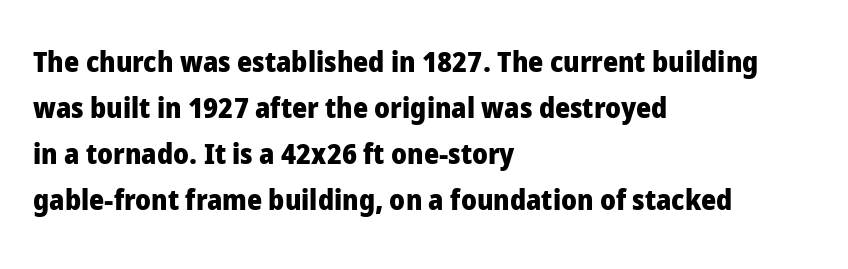
The image shows 29 px heavy sans-serif type, upright; set left-aligned, normal line spacing (1.59x), normal letter spacing, not underlined; low stroke contrast and a medium x-height.
